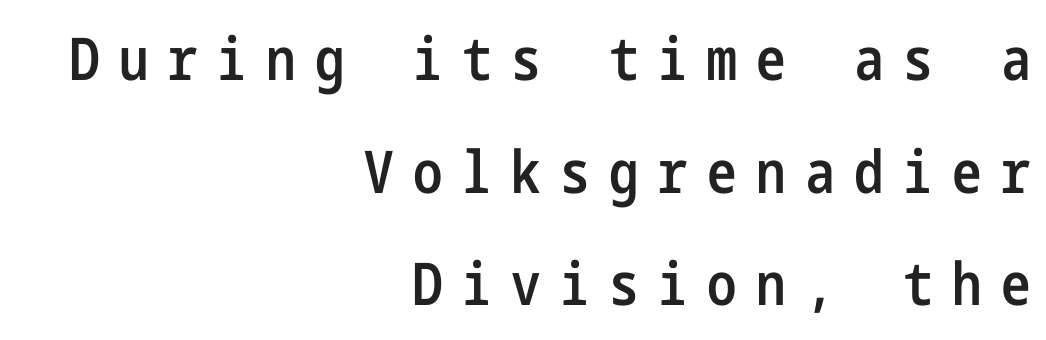
{"serif": "no", "italic": "no", "bold": "semi", "weight": "semibold", "width": "condensed", "stroke_contrast": "low", "x_height": "medium", "underline": "no", "align": "right", "line_spacing": "loose", "line_spacing_ratio": 1.91, "letter_spacing": "wide", "letter_spacing_em": 0.33, "glyph_px": 59}
